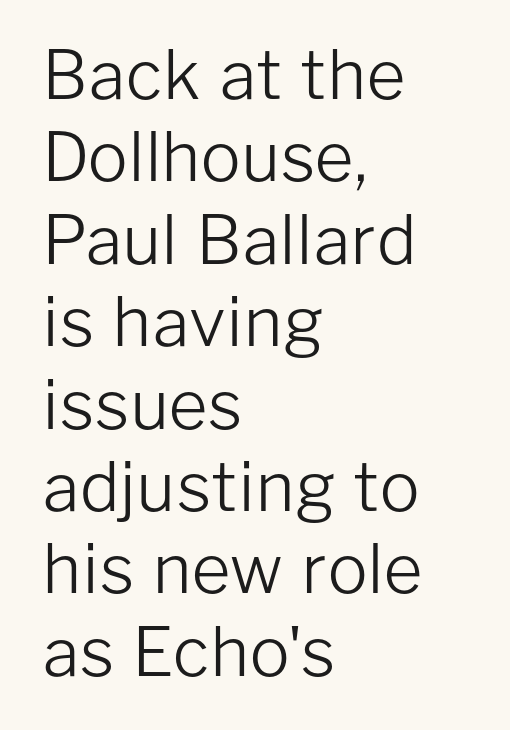
Q: Is the text bold? A: No.
Q: Is the text italic (slanted)? A: No, it is upright.
Q: Is the typeface a serif or a sans-serif typeface? A: Sans-serif.
Q: Is the text underlined? A: No.
Q: How is the paragraph aligned? A: Left-aligned.
Q: Is the spacing between letters normal or unusually wide? A: Normal.
Q: Width (condensed, normal, or wide)? A: Normal.
Q: Stroke contrast? A: Low.
Q: x-height? A: Medium.
Q: Monospaced? A: No.
